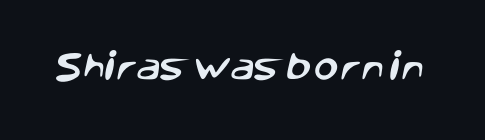
Q: Is the typeface a serif or a sans-serif typeface? A: Sans-serif.
Q: Is the text underlined? A: No.
Q: Is the spacing between letters normal or unusually wide? A: Normal.
Q: Width (condensed, normal, or wide)? A: Normal.
Q: Stroke contrast? A: Low.
Q: x-height? A: Large.
Q: Monospaced? A: No.
